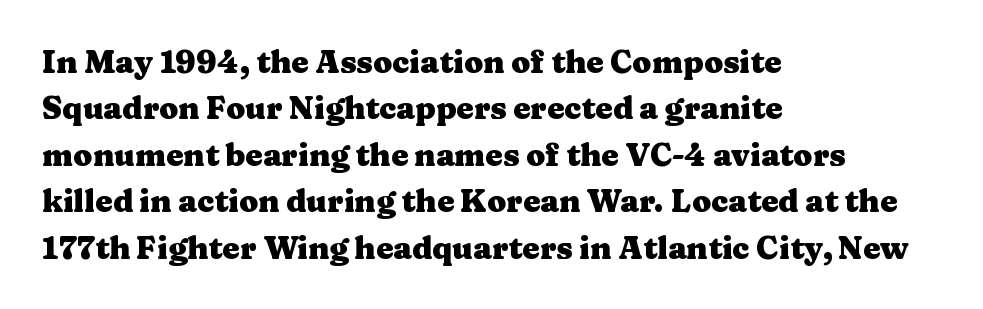
{"serif": "yes", "italic": "no", "bold": "yes", "weight": "heavy", "width": "wide", "stroke_contrast": "medium", "x_height": "medium", "monospaced": "no", "underline": "no", "align": "left", "line_spacing": "normal", "line_spacing_ratio": 1.5, "letter_spacing": "normal", "letter_spacing_em": 0.0, "glyph_px": 31}
